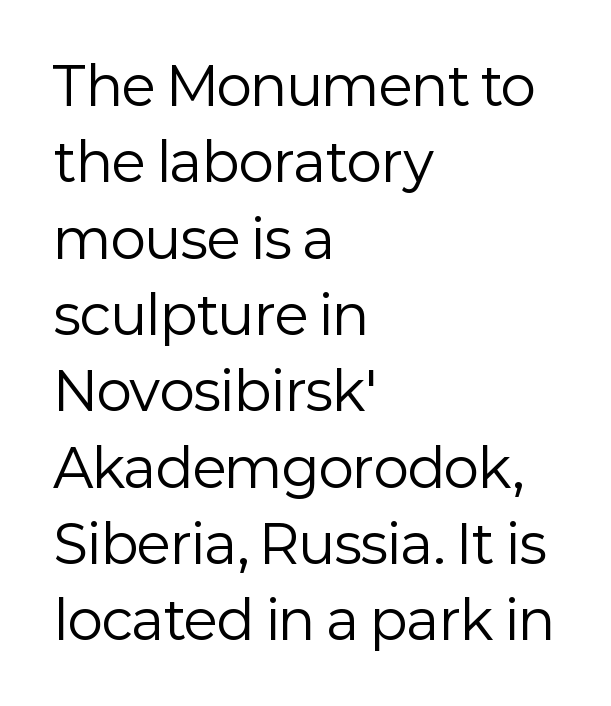
Whoever set this chose a conventional vertical rhythm. The space directly below the letters is spotless. What stands out about the letter spacing? Nothing — it is the standard amount. This sample has the flowing, uneven cadence of proportional lettering. These glyphs show unthickened strokes, regular width or finer.
